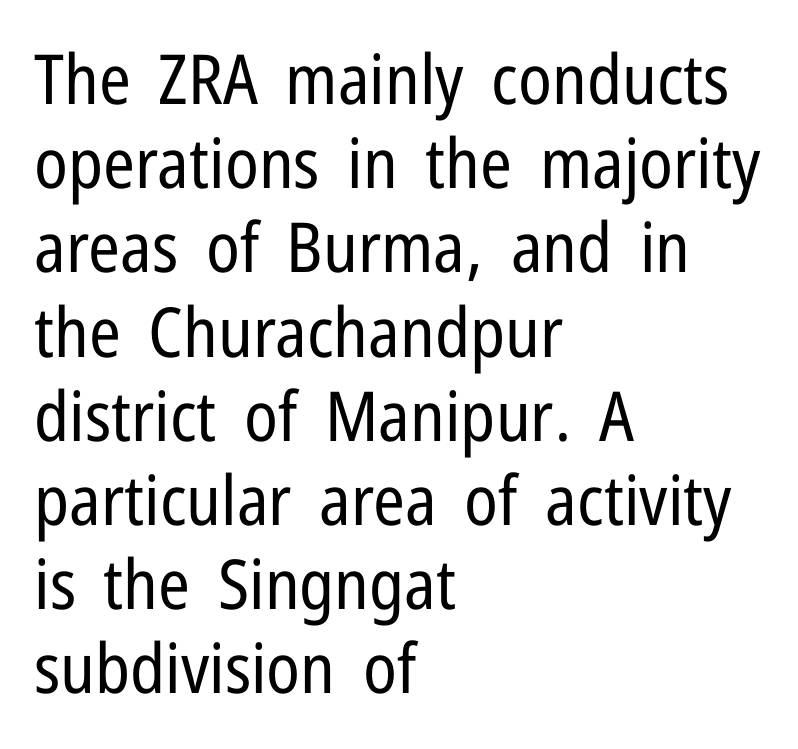
Q: Is the text bold? A: No.
Q: Is the text italic (slanted)? A: No, it is upright.
Q: Is the typeface a serif or a sans-serif typeface? A: Sans-serif.
Q: Is the text underlined? A: No.
Q: How is the paragraph aligned? A: Left-aligned.
Q: Is the spacing between letters normal or unusually wide? A: Normal.
Q: Width (condensed, normal, or wide)? A: Condensed.
Q: Stroke contrast? A: Low.
Q: x-height? A: Medium.
Q: Monospaced? A: No.
